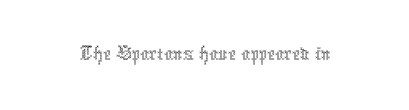
Posture: vertical. The typeface has the unassuming heft of standard copy or less. The letters sit at their default tracking, neither squeezed nor spread. Unmarked baselines from the first word to the last. Proportional: the letters do not fall into vertical columns.
